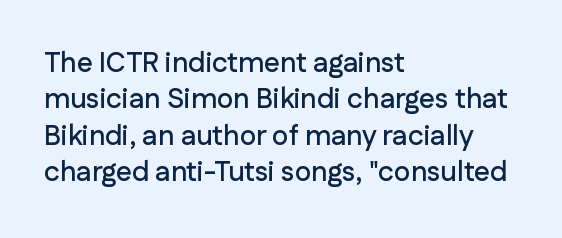
Q: Is the text italic (slanted)? A: No, it is upright.
Q: Is the typeface a serif or a sans-serif typeface? A: Sans-serif.
Q: Is the text underlined? A: No.
Q: How is the paragraph aligned? A: Left-aligned.
Q: Is the spacing between letters normal or unusually wide? A: Normal.
Q: Is the spacing between lines tight, normal or loose? A: Normal.
Q: Width (condensed, normal, or wide)? A: Normal.
Q: Stroke contrast? A: Low.
Q: x-height? A: Medium.
Q: Monospaced? A: No.
